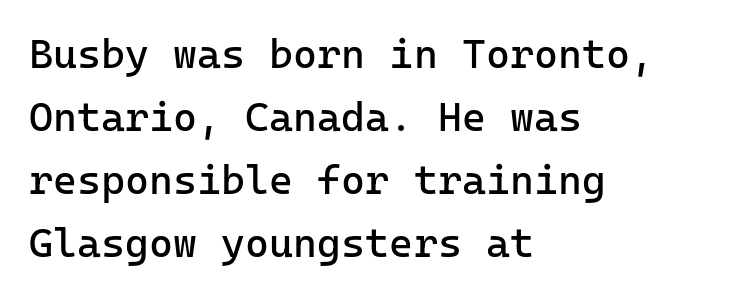
{"serif": "no", "italic": "no", "bold": "no", "weight": "regular", "width": "normal", "stroke_contrast": "low", "x_height": "medium", "monospaced": "yes", "underline": "no", "align": "left", "line_spacing": "normal", "line_spacing_ratio": 1.54, "letter_spacing": "normal", "letter_spacing_em": 0.0, "glyph_px": 41}
